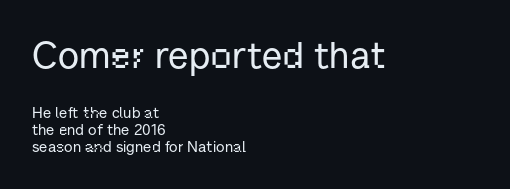
The image shows 37 px sans-serif type, upright; set left-aligned, tight line spacing (1.12x), normal letter spacing, not underlined; the first (top) block is 2.47x larger; low stroke contrast and a medium x-height.
